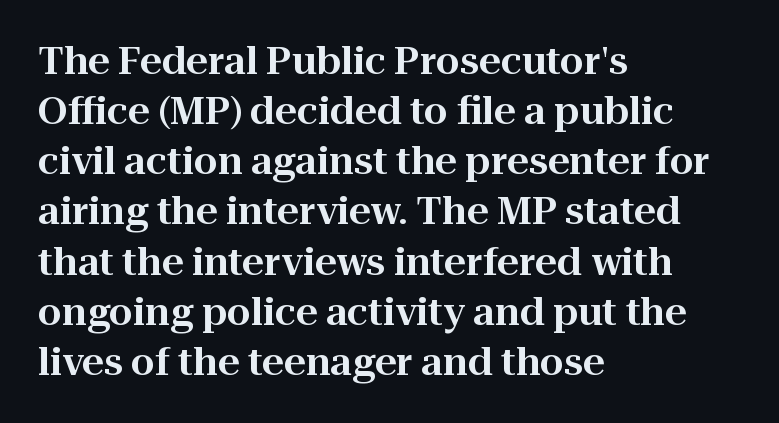
A typesetter would mark this as roman, not italic. Every row of glyphs begins at an identical x-position on the left. The lines sit at an ordinary, default distance from one another. Each row of text sits above clean, open space.
